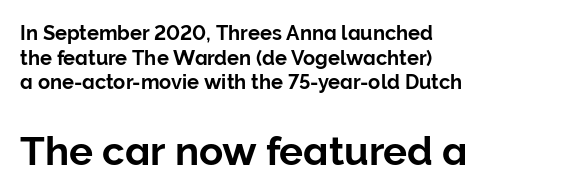
The rendering uses natural spacing where letterforms have individual widths. Typesetter's note — lower block bumped up in size, upper block left smaller. Every row of glyphs begins at an identical x-position on the left. The letters stand upright; this is a roman face. The glyphs are unaccompanied by any horizontal stroke below them. What kind of face is this? One without serifs — a sans.
